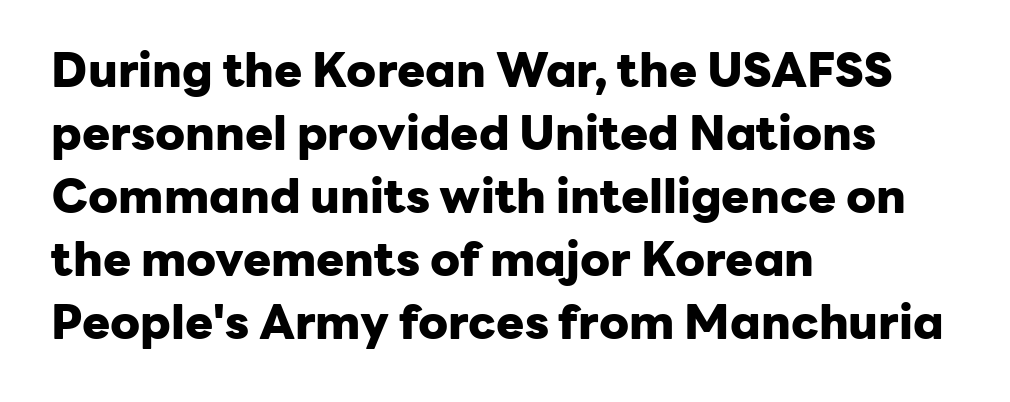
The image shows 47 px heavy sans-serif type, upright; set left-aligned, normal line spacing (1.34x), normal letter spacing, not underlined; low stroke contrast and a medium x-height.
